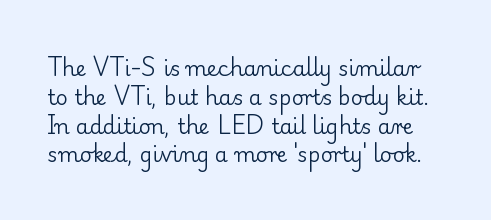
Nothing heavy about these letters — not bold at all. A typesetter would call this leading conventional body-copy spacing. Glyph-to-glyph distance matches everyday printed text. The lettering stays uniformly vertical, giving the passage a roman look. The passage shown is not underscored anywhere.
